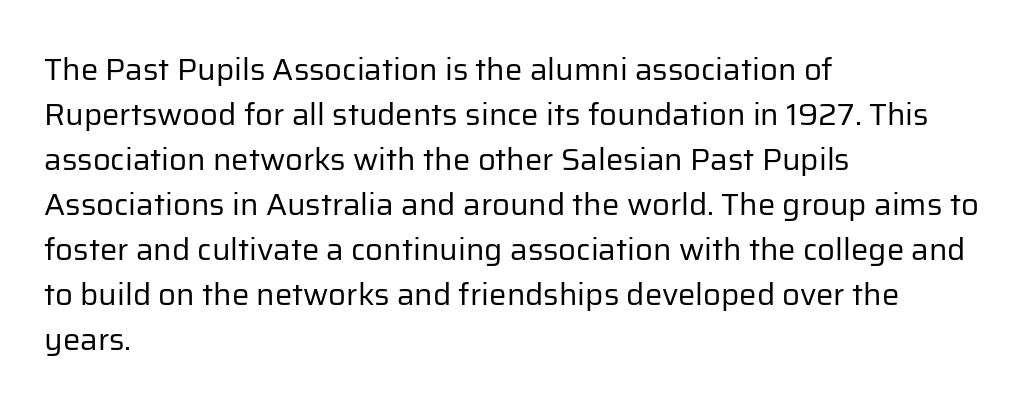
{"serif": "no", "italic": "no", "bold": "no", "weight": "regular", "width": "normal", "stroke_contrast": "low", "x_height": "medium", "monospaced": "no", "underline": "no", "align": "left", "line_spacing": "normal", "line_spacing_ratio": 1.45, "letter_spacing": "normal", "letter_spacing_em": 0.0, "glyph_px": 31}
